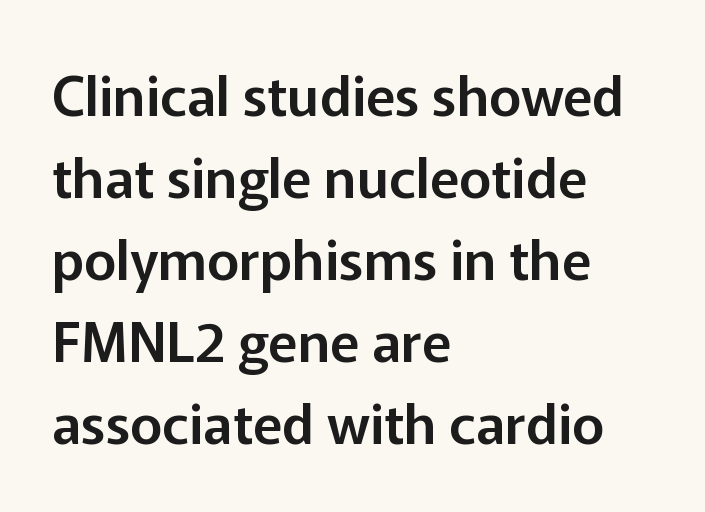
{"serif": "no", "italic": "no", "width": "normal", "stroke_contrast": "low", "x_height": "medium", "monospaced": "no", "underline": "no", "align": "left", "line_spacing": "normal", "line_spacing_ratio": 1.49, "letter_spacing": "normal", "letter_spacing_em": 0.0, "glyph_px": 55}
